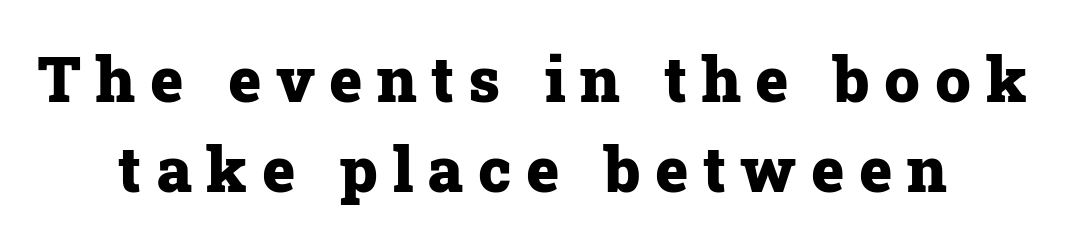
Q: Is the text bold? A: Yes.
Q: Is the text italic (slanted)? A: No, it is upright.
Q: Is the typeface a serif or a sans-serif typeface? A: Serif.
Q: Is the text underlined? A: No.
Q: How is the paragraph aligned? A: Centered.
Q: Is the spacing between letters normal or unusually wide? A: Unusually wide.
Q: Is the spacing between lines tight, normal or loose? A: Normal.
Q: Width (condensed, normal, or wide)? A: Normal.
Q: Stroke contrast? A: Low.
Q: x-height? A: Medium.
Q: Monospaced? A: No.
